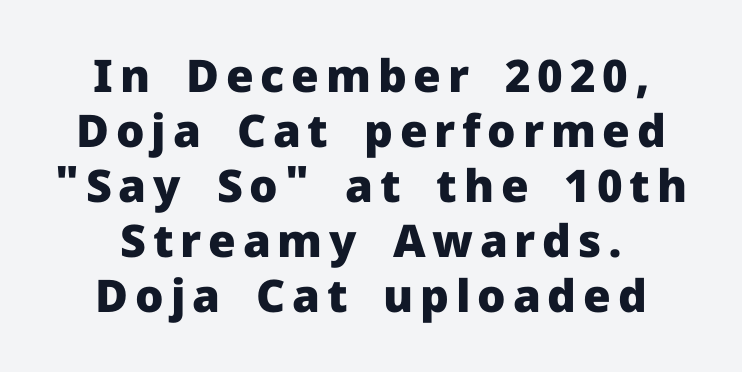
The image shows 45 px heavy sans-serif type, upright; set centered, line spacing 1.22x, not underlined; low stroke contrast and a medium x-height.
